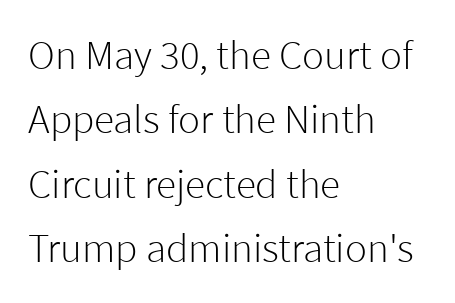
{"serif": "no", "italic": "no", "bold": "no", "weight": "light", "width": "normal", "stroke_contrast": "low", "x_height": "medium", "monospaced": "no", "underline": "no", "align": "left", "line_spacing": "normal", "line_spacing_ratio": 1.57, "letter_spacing": "normal", "letter_spacing_em": 0.0, "glyph_px": 41}
